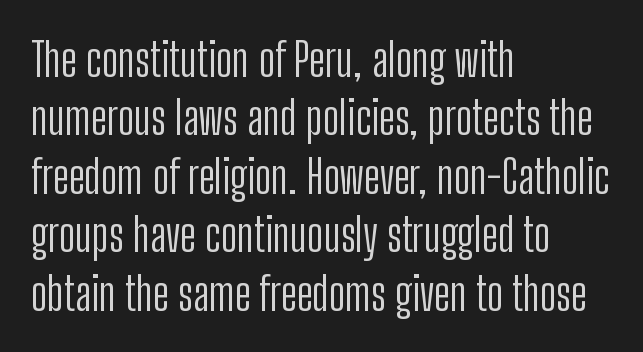
The image shows 46 px light, condensed sans-serif type, upright; set left-aligned, normal line spacing (1.27x), normal letter spacing, not underlined; low stroke contrast and a medium x-height.
